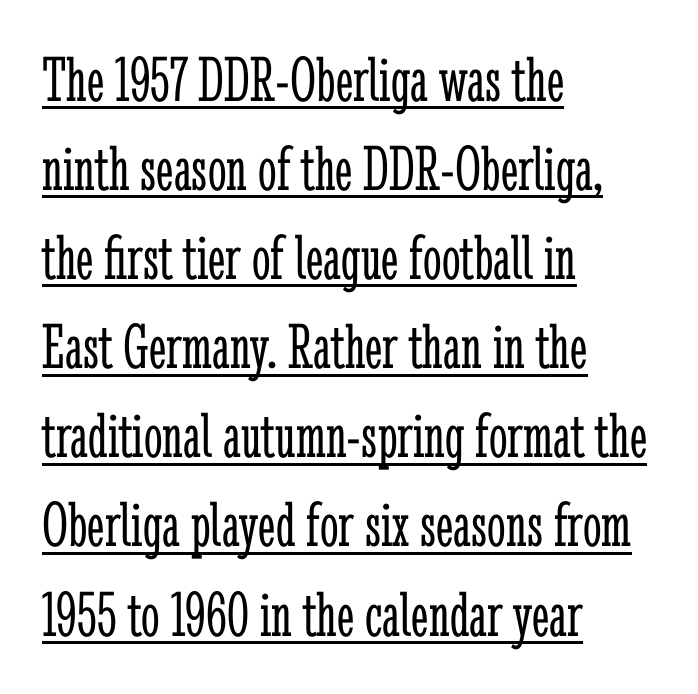
{"serif": "yes", "italic": "no", "bold": "no", "weight": "light", "width": "condensed", "stroke_contrast": "low", "x_height": "medium", "monospaced": "no", "underline": "yes", "align": "left", "line_spacing": "normal", "line_spacing_ratio": 1.35, "letter_spacing": "normal", "letter_spacing_em": 0.0, "glyph_px": 66}
